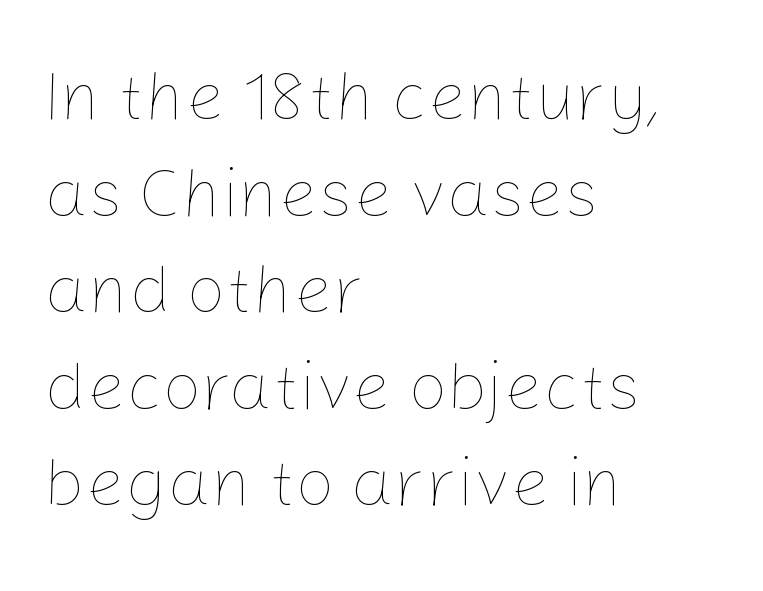
{"italic": "no", "bold": "no", "weight": "thin", "width": "normal", "stroke_contrast": "low", "x_height": "medium", "monospaced": "no", "underline": "no", "align": "left", "line_spacing": "normal", "line_spacing_ratio": 1.4, "letter_spacing": "normal", "letter_spacing_em": 0.0, "glyph_px": 69}
